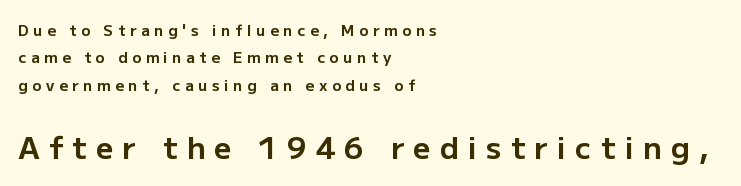
Q: Is the text bold? A: Yes.
Q: Is the text italic (slanted)? A: No, it is upright.
Q: Is the typeface a serif or a sans-serif typeface? A: Sans-serif.
Q: Is the text underlined? A: No.
Q: How is the paragraph aligned? A: Left-aligned.
Q: Is the spacing between letters normal or unusually wide? A: Unusually wide.
Q: Which block of text is set in a larger size, the first (top) or the second (bottom)? A: The second (bottom) one.
Q: Width (condensed, normal, or wide)? A: Normal.
Q: Stroke contrast? A: Low.
Q: x-height? A: Medium.
Q: Monospaced? A: No.
